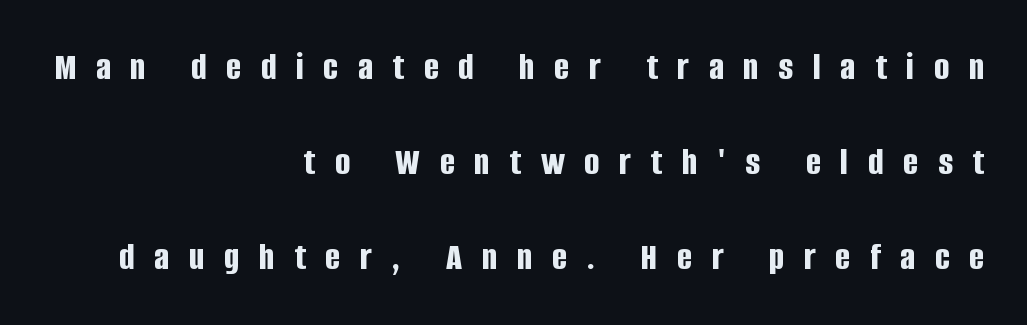
{"serif": "no", "italic": "no", "bold": "yes", "weight": "bold", "width": "condensed", "stroke_contrast": "low", "x_height": "large", "monospaced": "no", "underline": "no", "align": "right", "line_spacing": "loose", "line_spacing_ratio": 2.38, "letter_spacing": "wide", "letter_spacing_em": 0.49, "glyph_px": 40}
